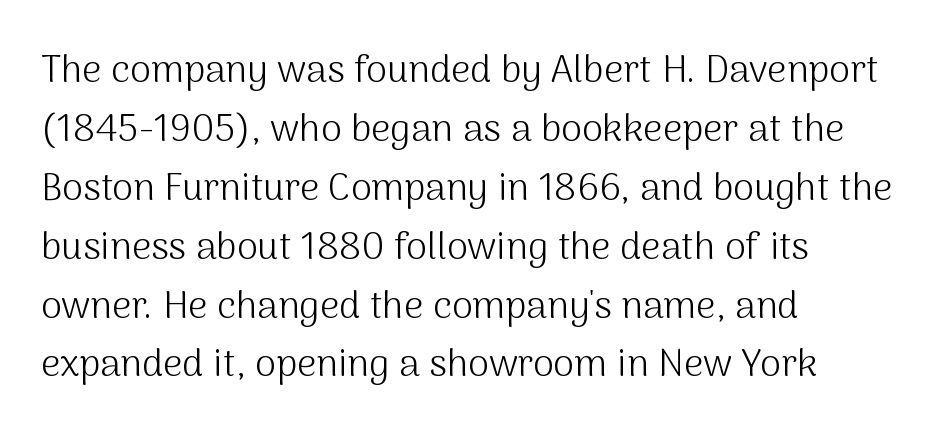
This reads as an unemphasized weight, regular at the heaviest. Layout note: lines flush left. The typography opts for an upright posture over an oblique one. Honestly, the row spacing looks completely unremarkable. A sans-serif font was chosen for this passage.
